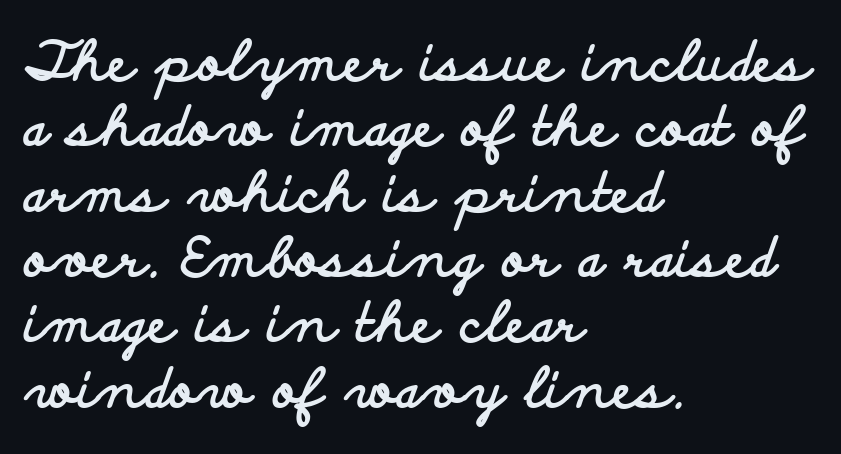
Q: Is the text bold? A: Yes.
Q: Is the text italic (slanted)? A: Yes.
Q: Is the typeface a serif or a sans-serif typeface? A: Sans-serif.
Q: Is the text underlined? A: No.
Q: How is the paragraph aligned? A: Left-aligned.
Q: Is the spacing between letters normal or unusually wide? A: Normal.
Q: Width (condensed, normal, or wide)? A: Wide.
Q: Stroke contrast? A: Low.
Q: x-height? A: Small.
Q: Monospaced? A: No.
